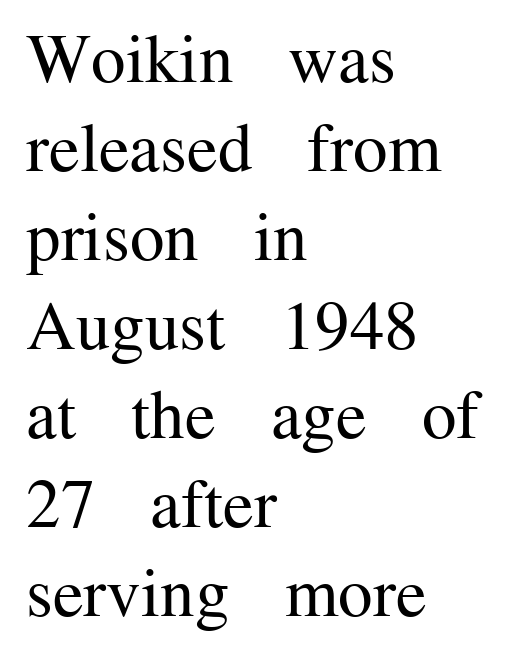
Q: Is the text bold? A: No.
Q: Is the text italic (slanted)? A: No, it is upright.
Q: Is the typeface a serif or a sans-serif typeface? A: Serif.
Q: Is the text underlined? A: No.
Q: How is the paragraph aligned? A: Left-aligned.
Q: Is the spacing between letters normal or unusually wide? A: Normal.
Q: Is the spacing between lines tight, normal or loose? A: Normal.
Q: Width (condensed, normal, or wide)? A: Normal.
Q: Stroke contrast? A: Medium.
Q: x-height? A: Medium.
Q: Monospaced? A: No.
